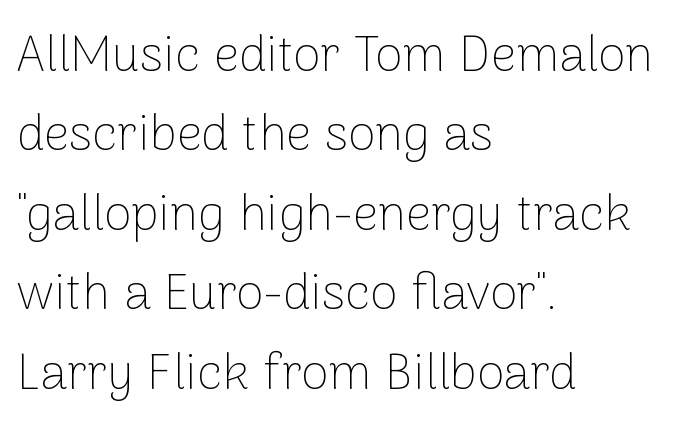
Q: Is the text bold? A: No.
Q: Is the text italic (slanted)? A: No, it is upright.
Q: Is the typeface a serif or a sans-serif typeface? A: Sans-serif.
Q: Is the text underlined? A: No.
Q: How is the paragraph aligned? A: Left-aligned.
Q: Is the spacing between letters normal or unusually wide? A: Normal.
Q: Is the spacing between lines tight, normal or loose? A: Normal.
Q: Width (condensed, normal, or wide)? A: Normal.
Q: Stroke contrast? A: Low.
Q: x-height? A: Medium.
Q: Monospaced? A: No.
